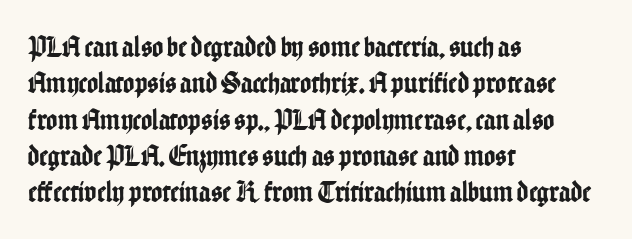
This rendering uses left alignment, leaving the right contour irregular. A roman cut, with each character standing at attention. Just letters on the line, the space beneath them empty. Is this a sans? Yes — the strokes have no serifs. Here the designer chose a conventional face with non-uniform glyph widths.
